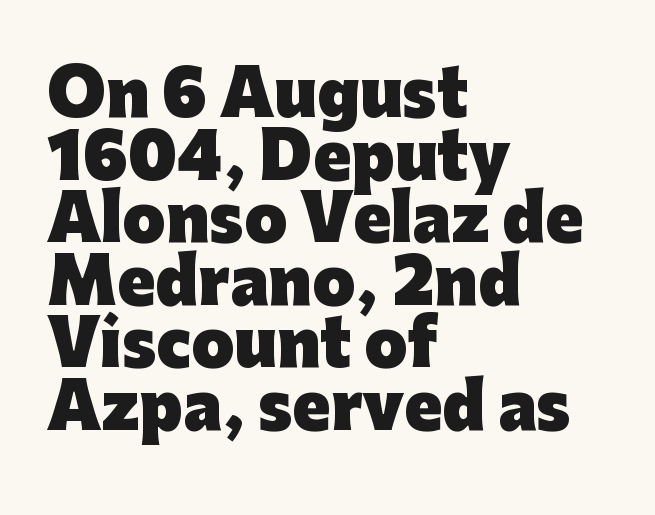
Q: Is the text bold? A: Yes.
Q: Is the text italic (slanted)? A: No, it is upright.
Q: Is the typeface a serif or a sans-serif typeface? A: Sans-serif.
Q: Is the text underlined? A: No.
Q: How is the paragraph aligned? A: Left-aligned.
Q: Is the spacing between letters normal or unusually wide? A: Normal.
Q: Is the spacing between lines tight, normal or loose? A: Tight.
Q: Width (condensed, normal, or wide)? A: Normal.
Q: Stroke contrast? A: Low.
Q: x-height? A: Medium.
Q: Monospaced? A: No.
